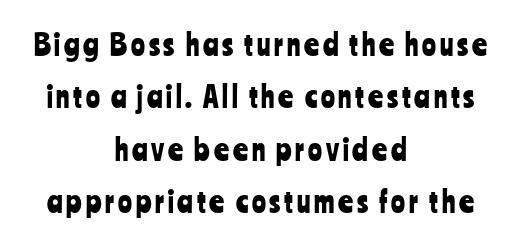
Q: Is the text italic (slanted)? A: No, it is upright.
Q: Is the typeface a serif or a sans-serif typeface? A: Sans-serif.
Q: Is the text underlined? A: No.
Q: How is the paragraph aligned? A: Centered.
Q: Width (condensed, normal, or wide)? A: Condensed.
Q: Stroke contrast? A: Low.
Q: x-height? A: Medium.
Q: Monospaced? A: No.
